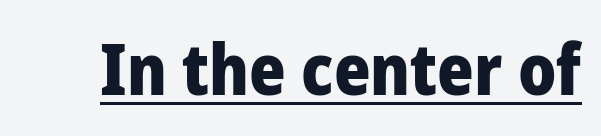
Q: Is the text bold? A: Yes.
Q: Is the text italic (slanted)? A: No, it is upright.
Q: Is the typeface a serif or a sans-serif typeface? A: Sans-serif.
Q: Is the text underlined? A: Yes.
Q: Is the spacing between letters normal or unusually wide? A: Normal.
Q: Width (condensed, normal, or wide)? A: Normal.
Q: Stroke contrast? A: Low.
Q: x-height? A: Medium.
Q: Monospaced? A: No.
